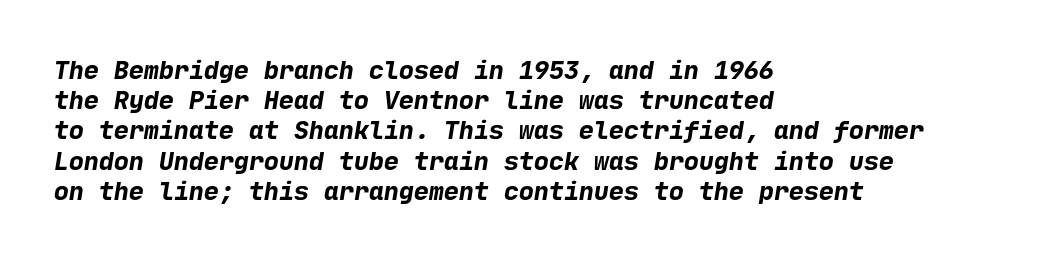
Default kerning and tracking; the words read as compact shapes. The text block is weighted toward the left margin, trailing off unevenly rightward. Only glyphs here, with clear space below each row. Pretty heavy lettering here — definitely bold.
